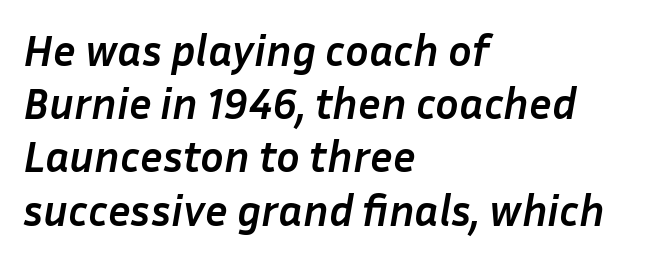
Q: Is the text bold? A: Yes.
Q: Is the text italic (slanted)? A: Yes, it leans right by about 10 degrees.
Q: Is the text underlined? A: No.
Q: How is the paragraph aligned? A: Left-aligned.
Q: Is the spacing between letters normal or unusually wide? A: Normal.
Q: Width (condensed, normal, or wide)? A: Normal.
Q: Stroke contrast? A: Low.
Q: x-height? A: Medium.
Q: Monospaced? A: No.
